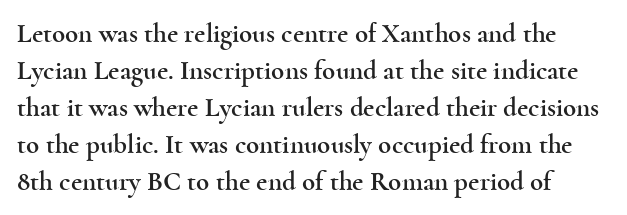
{"italic": "no", "underline": "no", "line_spacing": "normal", "line_spacing_ratio": 1.37, "letter_spacing": "normal", "letter_spacing_em": 0.0, "glyph_px": 27}
